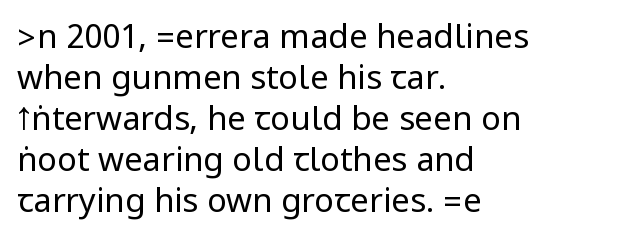
Q: Is the text bold? A: No.
Q: Is the text italic (slanted)? A: No, it is upright.
Q: Is the typeface a serif or a sans-serif typeface? A: Sans-serif.
Q: Is the text underlined? A: No.
Q: How is the paragraph aligned? A: Left-aligned.
Q: Is the spacing between letters normal or unusually wide? A: Normal.
Q: Width (condensed, normal, or wide)? A: Condensed.
Q: Stroke contrast? A: Low.
